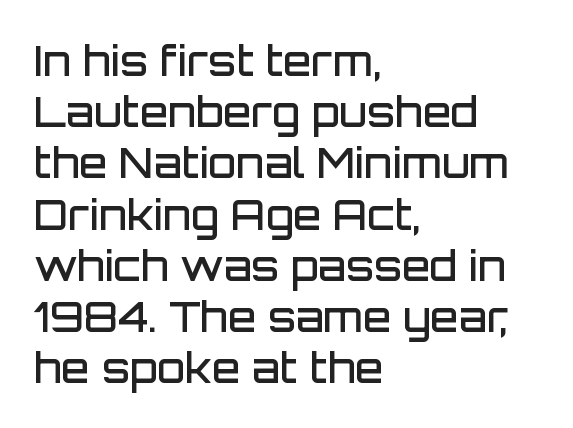
Q: Is the text bold? A: Semi-bold.
Q: Is the text italic (slanted)? A: No, it is upright.
Q: Is the typeface a serif or a sans-serif typeface? A: Sans-serif.
Q: Is the text underlined? A: No.
Q: How is the paragraph aligned? A: Left-aligned.
Q: Is the spacing between letters normal or unusually wide? A: Normal.
Q: Is the spacing between lines tight, normal or loose? A: Normal.
Q: Width (condensed, normal, or wide)? A: Normal.
Q: Stroke contrast? A: Low.
Q: x-height? A: Large.
Q: Monospaced? A: No.
